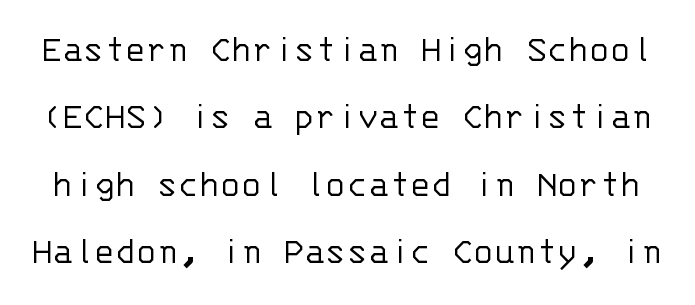
{"serif": "no", "italic": "no", "bold": "no", "weight": "light", "width": "normal", "stroke_contrast": "low", "x_height": "large", "monospaced": "yes", "underline": "no", "line_spacing_ratio": 1.73, "letter_spacing": "normal", "letter_spacing_em": 0.0, "glyph_px": 39}
